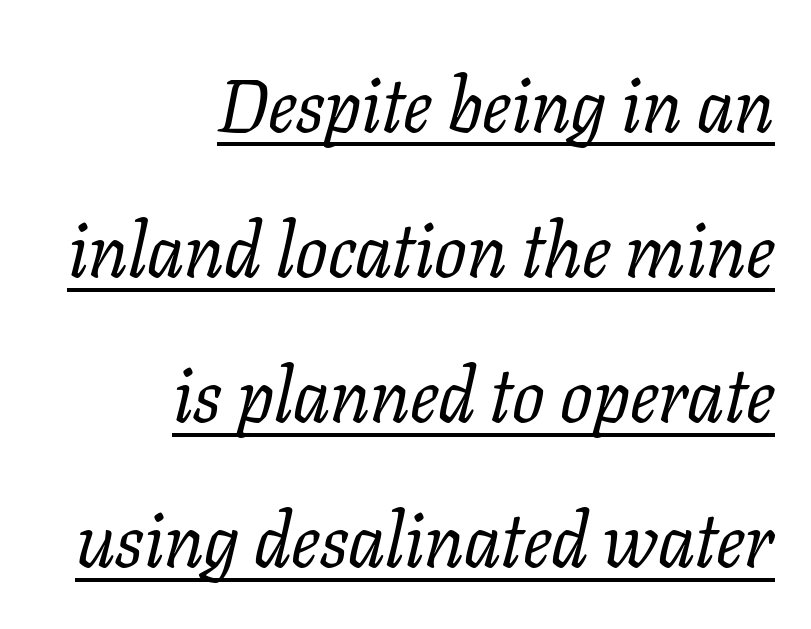
The image shows 76 px regular-weight serif type, italic (leaning right); set right-aligned, loose line spacing (1.91x), normal letter spacing, underlined; low stroke contrast and a medium x-height.
